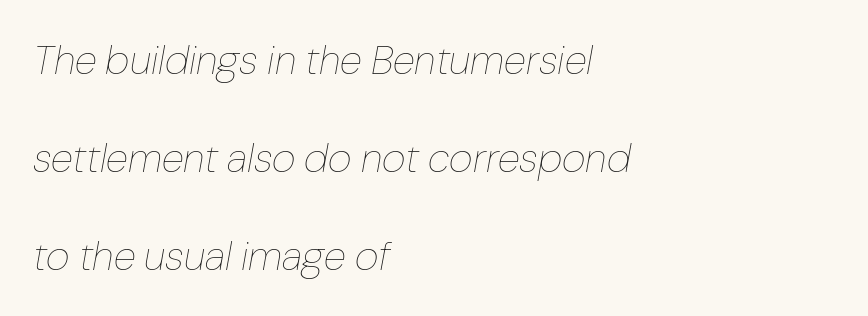
Q: Is the text bold? A: No.
Q: Is the text italic (slanted)? A: Yes, it leans right by about 10 degrees.
Q: Is the text underlined? A: No.
Q: How is the paragraph aligned? A: Left-aligned.
Q: Is the spacing between letters normal or unusually wide? A: Normal.
Q: Is the spacing between lines tight, normal or loose? A: Loose.
Q: Width (condensed, normal, or wide)? A: Normal.
Q: Stroke contrast? A: Low.
Q: x-height? A: Medium.
Q: Monospaced? A: No.
